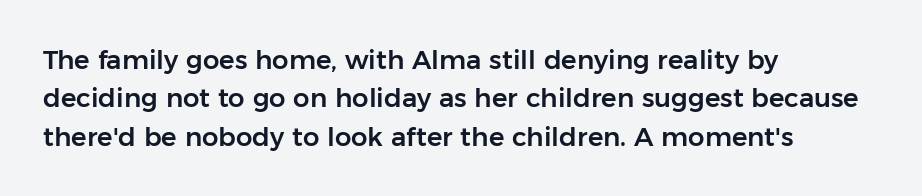
{"italic": "no", "underline": "no", "align": "left", "line_spacing": "normal", "line_spacing_ratio": 1.48, "letter_spacing": "normal", "letter_spacing_em": 0.0, "glyph_px": 26}
